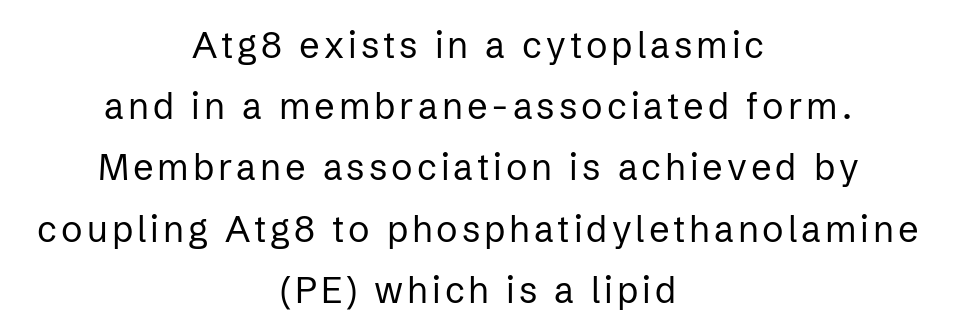
{"serif": "no", "italic": "no", "bold": "no", "weight": "regular", "width": "normal", "stroke_contrast": "low", "x_height": "medium", "monospaced": "no", "underline": "no", "align": "center", "line_spacing": "normal", "line_spacing_ratio": 1.7, "glyph_px": 36}
